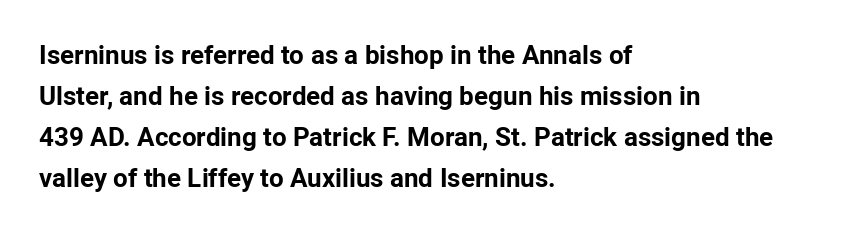
Standard letterfit; no display-style spreading of the glyphs. Compared with typical paragraphs, the rows here are spaced about the same. A bare baseline throughout the passage. Every stem runs plumb, perpendicular to the baseline. The typesetter chose a ragged-right arrangement here. The font is running at its bold setting.
